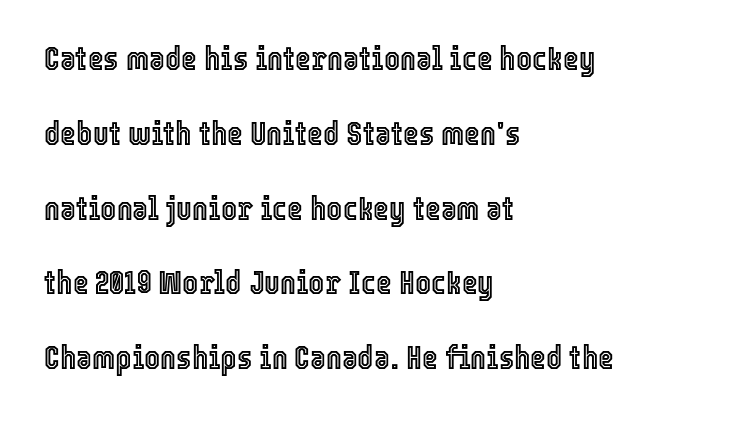
{"italic": "no", "width": "condensed", "x_height": "medium", "monospaced": "no", "underline": "no", "align": "left", "line_spacing": "loose", "line_spacing_ratio": 2.2, "letter_spacing": "normal", "letter_spacing_em": 0.0, "glyph_px": 34}
